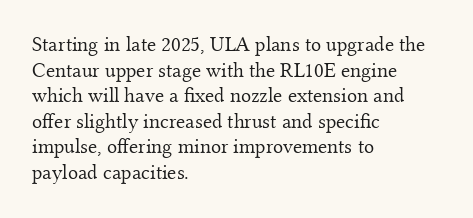
{"italic": "no", "bold": "no", "underline": "no", "align": "left", "line_spacing_ratio": 1.22, "letter_spacing": "normal", "letter_spacing_em": 0.0, "glyph_px": 21}
